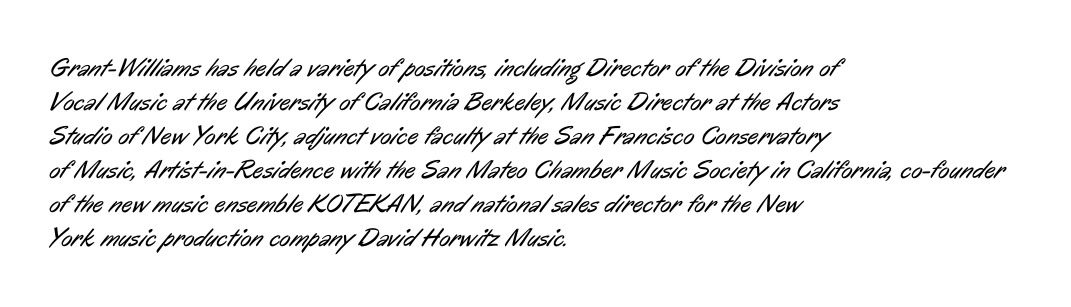
Q: Is the text bold? A: No.
Q: Is the text underlined? A: No.
Q: How is the paragraph aligned? A: Left-aligned.
Q: Is the spacing between letters normal or unusually wide? A: Normal.
Q: Is the spacing between lines tight, normal or loose? A: Normal.
